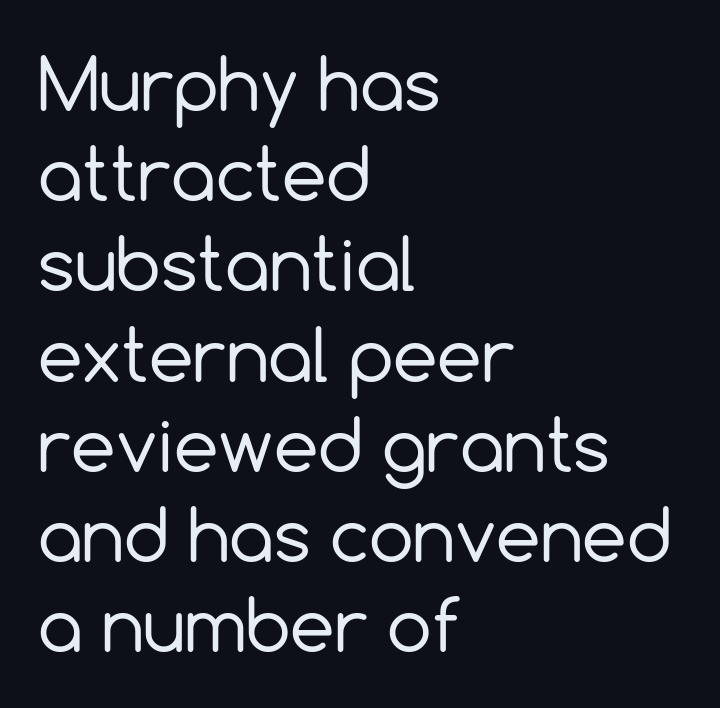
The type family on display is of the sans-serif kind. Descenders are the only things crossing below the line. Line spacing here is normal. Is this a heavy cut? Hardly; it is regular or lighter. Default kerning and tracking; the words read as compact shapes.
